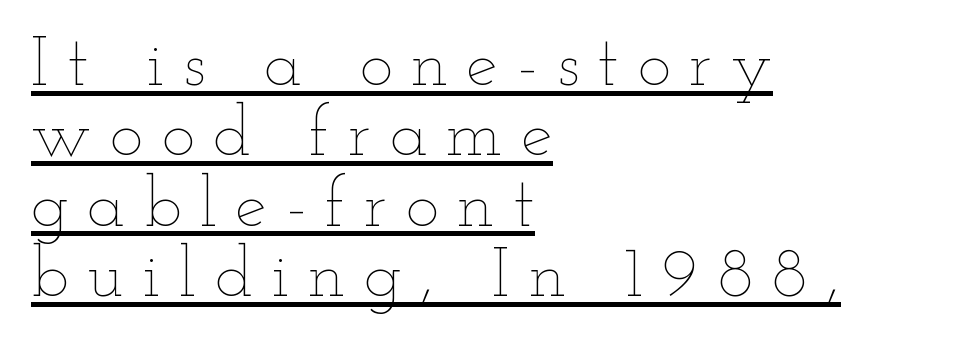
{"italic": "no", "bold": "no", "weight": "thin", "width": "wide", "stroke_contrast": "low", "x_height": "small", "monospaced": "no", "underline": "yes", "align": "left", "line_spacing": "tight", "line_spacing_ratio": 0.99, "letter_spacing": "wide", "letter_spacing_em": 0.26, "glyph_px": 71}
